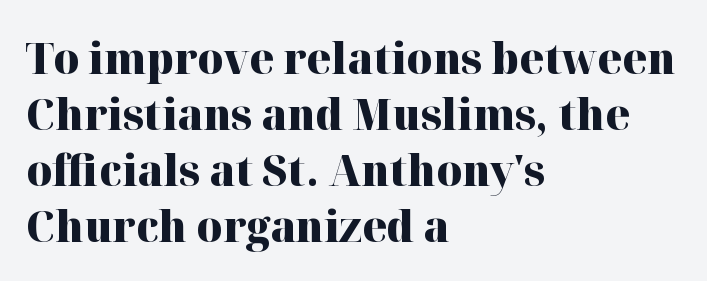
Q: Is the text bold? A: Yes.
Q: Is the text italic (slanted)? A: No, it is upright.
Q: Is the typeface a serif or a sans-serif typeface? A: Serif.
Q: Is the text underlined? A: No.
Q: How is the paragraph aligned? A: Left-aligned.
Q: Is the spacing between letters normal or unusually wide? A: Normal.
Q: Is the spacing between lines tight, normal or loose? A: Normal.
Q: Width (condensed, normal, or wide)? A: Normal.
Q: Stroke contrast? A: High.
Q: x-height? A: Medium.
Q: Monospaced? A: No.
